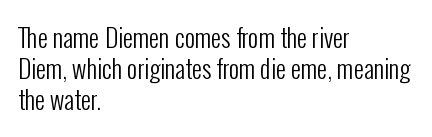
{"italic": "no", "bold": "no", "underline": "no", "align": "left", "line_spacing": "normal", "line_spacing_ratio": 1.25, "letter_spacing": "normal", "letter_spacing_em": 0.0, "glyph_px": 25}
